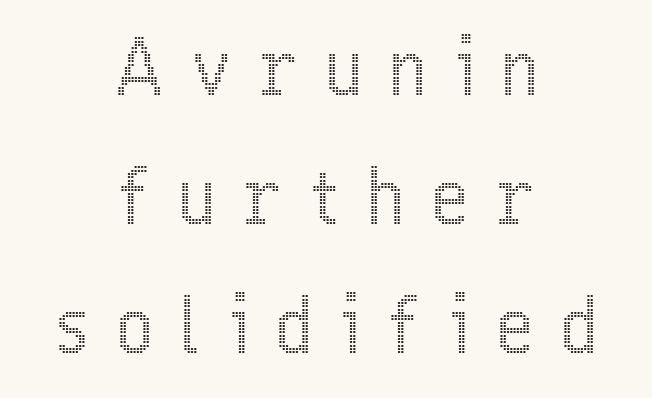
The image shows 76 px condensed type, upright; set centered, normal line spacing (1.7x), unusually wide letter spacing (+0.38 em), not underlined; a medium x-height.
